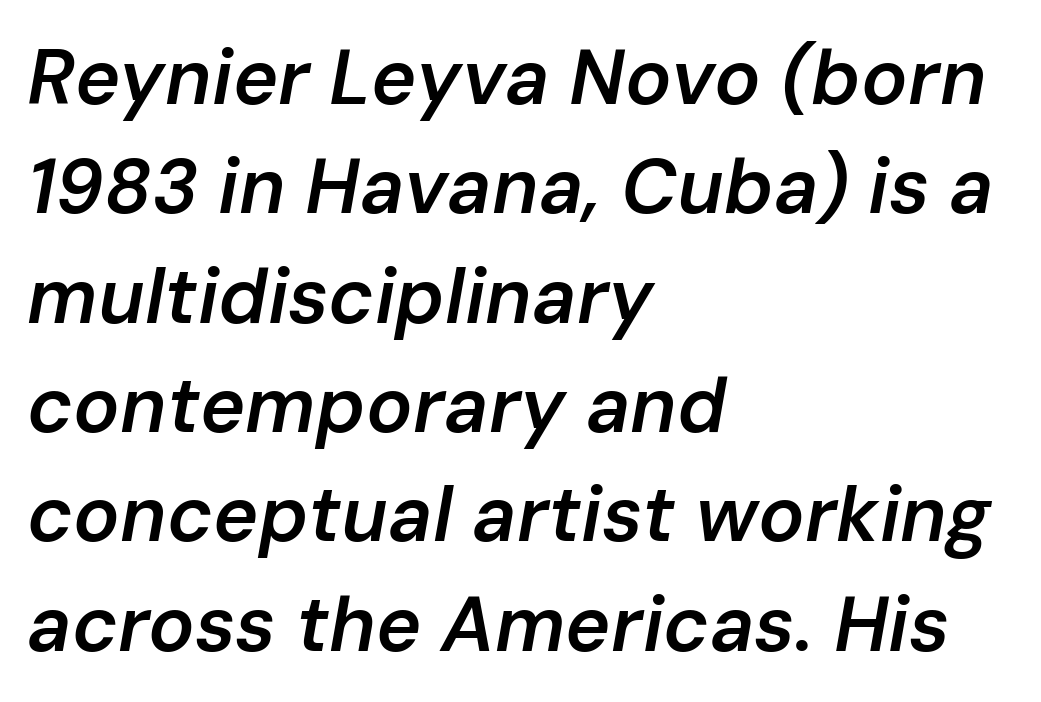
The image shows 77 px semibold type, italic (leaning right); set left-aligned, normal line spacing (1.42x), normal letter spacing, not underlined; low stroke contrast and a medium x-height.
